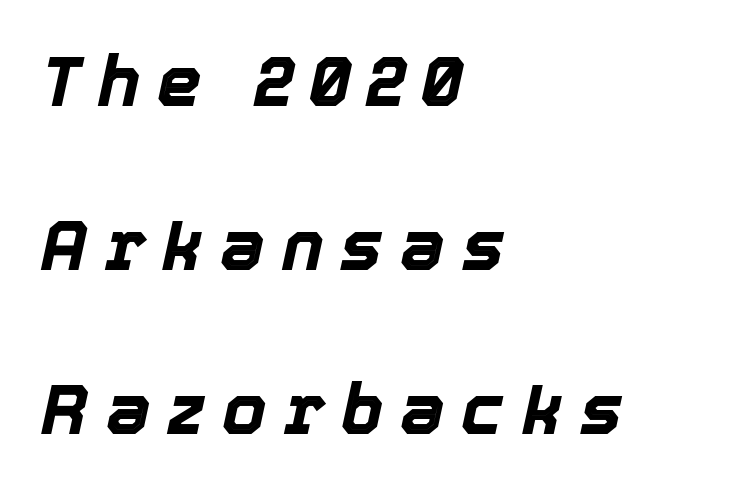
Q: Is the text bold? A: Yes.
Q: Is the text italic (slanted)? A: Yes, it leans right by about 12 degrees.
Q: Is the text underlined? A: No.
Q: How is the paragraph aligned? A: Left-aligned.
Q: Is the spacing between letters normal or unusually wide? A: Unusually wide.
Q: Is the spacing between lines tight, normal or loose? A: Loose.
Q: Width (condensed, normal, or wide)? A: Normal.
Q: x-height? A: Medium.
Q: Monospaced? A: No.
